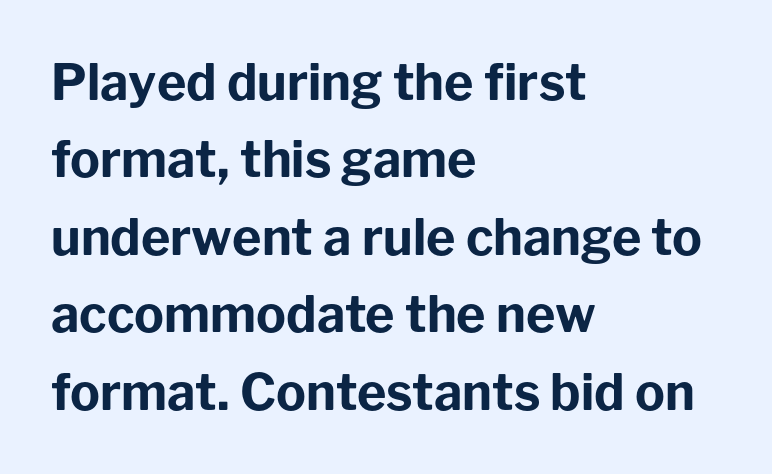
{"serif": "no", "italic": "no", "bold": "yes", "weight": "bold", "width": "normal", "stroke_contrast": "low", "x_height": "medium", "monospaced": "no", "underline": "no", "align": "left", "line_spacing": "normal", "line_spacing_ratio": 1.55, "letter_spacing": "normal", "letter_spacing_em": 0.0, "glyph_px": 50}
